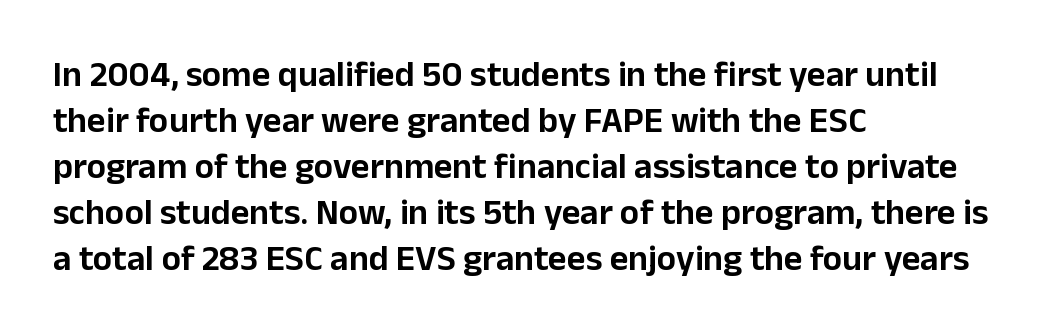
The rows are spaced the way most documents space them. No word sits above an underline. Nothing sits at the stroke ends, so this counts as sans-serif. The paragraph shown leans on its left margin. The letters sit at their default tracking, neither squeezed nor spread.
